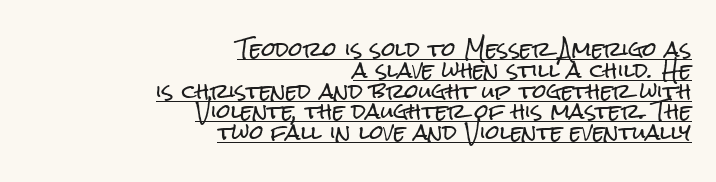
The image shows 20 px text type, upright; set right-aligned, tight line spacing (1.04x), normal letter spacing, underlined.
